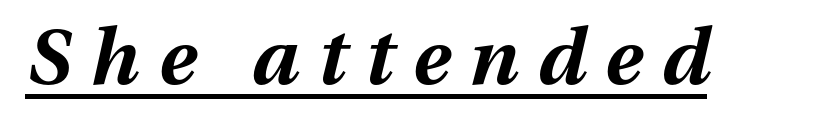
The image shows 78 px bold type, italic (leaning right); set unusually wide letter spacing (+0.25 em), underlined; medium stroke contrast and a medium x-height.
